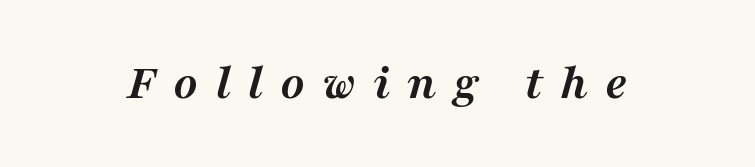
{"serif": "yes", "italic": "yes", "lean": "right", "slant_degrees": 16, "bold": "yes", "weight": "semibold", "width": "normal", "stroke_contrast": "medium", "x_height": "medium", "monospaced": "no", "underline": "no", "letter_spacing": "wide", "letter_spacing_em": 0.33, "glyph_px": 51}
